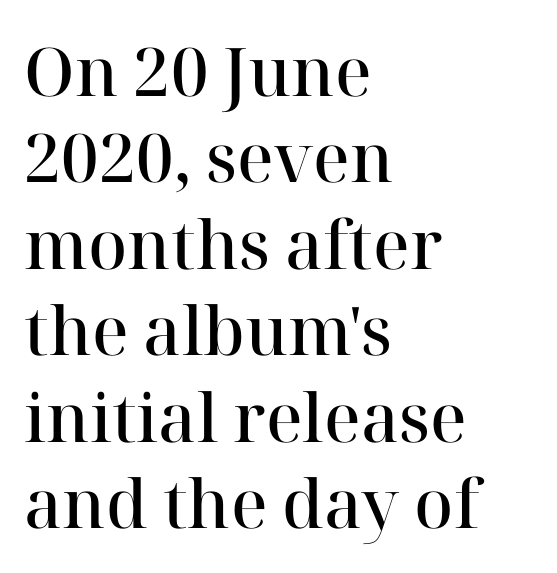
Q: Is the text bold? A: Semi-bold.
Q: Is the text italic (slanted)? A: No, it is upright.
Q: Is the typeface a serif or a sans-serif typeface? A: Serif.
Q: Is the text underlined? A: No.
Q: How is the paragraph aligned? A: Left-aligned.
Q: Is the spacing between letters normal or unusually wide? A: Normal.
Q: Is the spacing between lines tight, normal or loose? A: Normal.
Q: Width (condensed, normal, or wide)? A: Normal.
Q: Stroke contrast? A: High.
Q: x-height? A: Medium.
Q: Monospaced? A: No.
